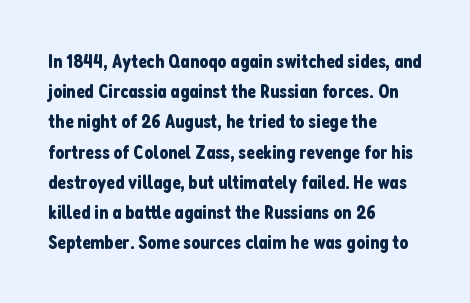
Q: Is the text italic (slanted)? A: No, it is upright.
Q: Is the text underlined? A: No.
Q: How is the paragraph aligned? A: Left-aligned.
Q: Is the spacing between letters normal or unusually wide? A: Normal.
Q: Is the spacing between lines tight, normal or loose? A: Normal.
